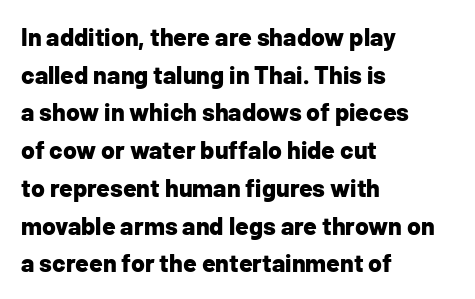
Students, note that the glyphs here touch the page at normal intervals. The vertical gap from one line to the next is medium. The lettering stays uniformly vertical, giving the passage a roman look. The lines are quadded left. Heft: maximum for text — a bold. Type without underlining.
